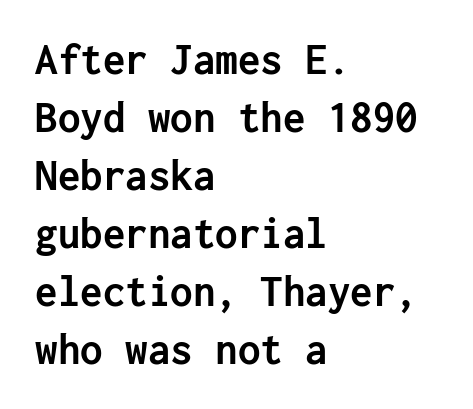
The image shows 45 px semibold sans-serif type, upright; set left-aligned, normal line spacing (1.29x), normal letter spacing, not underlined; low stroke contrast and a medium x-height.
